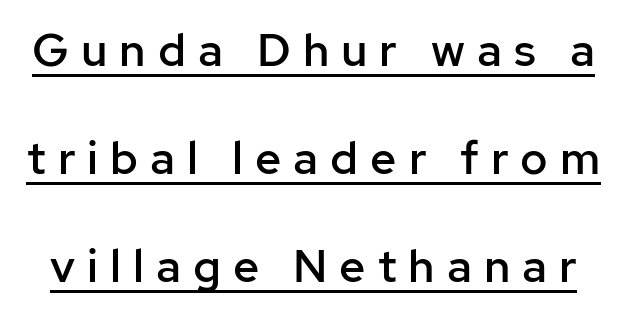
{"serif": "no", "italic": "no", "bold": "semi", "weight": "semibold", "width": "normal", "stroke_contrast": "low", "x_height": "medium", "monospaced": "no", "underline": "yes", "line_spacing": "loose", "line_spacing_ratio": 2.35, "letter_spacing": "wide", "letter_spacing_em": 0.26, "glyph_px": 46}
